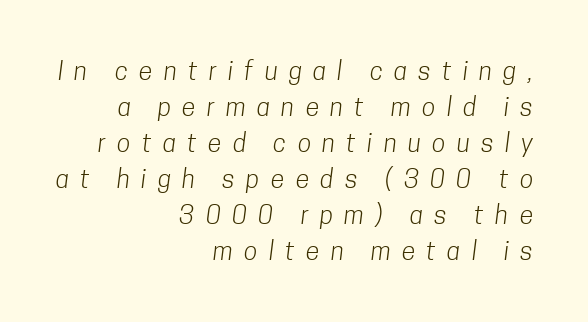
{"bold": "no", "underline": "no", "align": "right", "line_spacing": "normal", "line_spacing_ratio": 1.44, "letter_spacing": "wide", "letter_spacing_em": 0.45, "glyph_px": 25}
